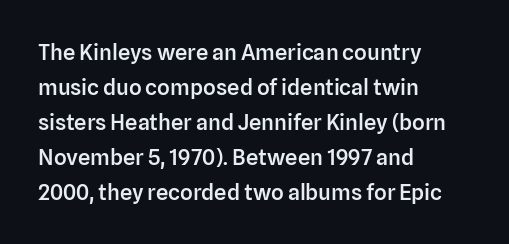
{"italic": "no", "bold": "semi", "underline": "no", "align": "left", "line_spacing": "normal", "line_spacing_ratio": 1.59, "letter_spacing": "normal", "letter_spacing_em": 0.0, "glyph_px": 22}
